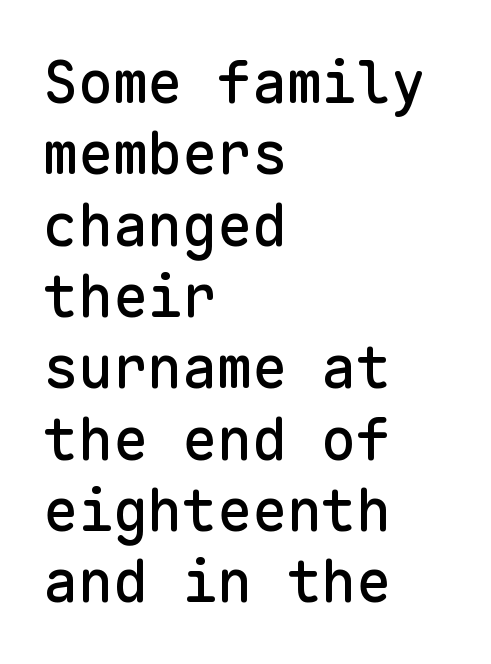
The image shows 58 px sans-serif type, upright, monospaced; set left-aligned, line spacing 1.23x, normal letter spacing, not underlined; low stroke contrast and a medium x-height.
